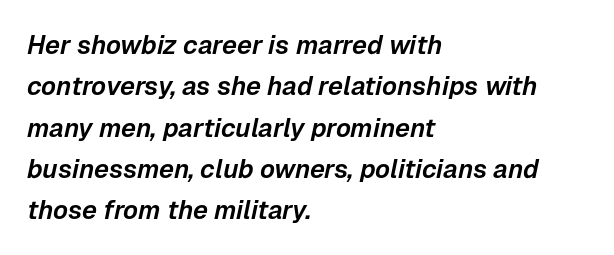
The image shows 26 px text type, italic (leaning right); set left-aligned, normal line spacing (1.59x), normal letter spacing, not underlined.
